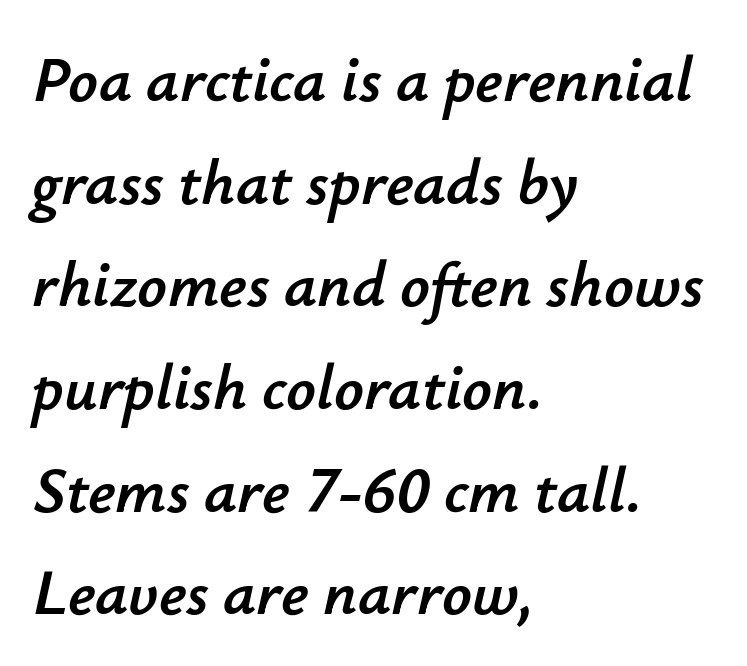
{"italic": "yes", "lean": "right", "slant_degrees": 12, "width": "normal", "stroke_contrast": "low", "x_height": "small", "monospaced": "no", "underline": "no", "align": "left", "line_spacing": "normal", "line_spacing_ratio": 1.58, "letter_spacing": "normal", "letter_spacing_em": 0.0, "glyph_px": 65}
